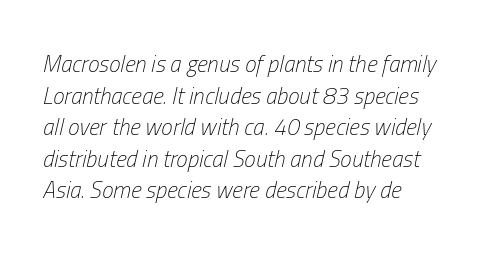
Each word holds together tightly as a unit, with standard inter-letter gaps. The zone under the glyphs is completely vacant. Slanted lettering throughout. What's the leading like? Ordinary, nothing unusual. The letters look calm and open, with moderate or lighter stems.
